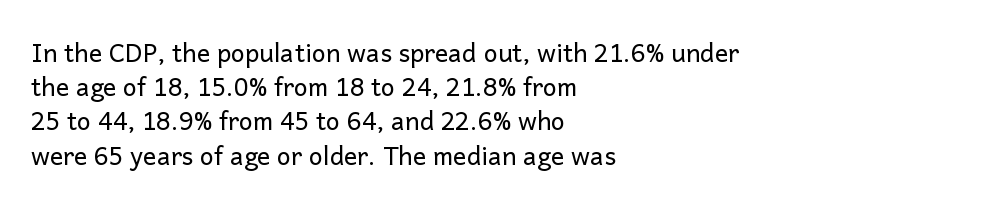
The image shows 25 px text type, upright; set left-aligned, normal line spacing (1.37x), normal letter spacing, not underlined.
